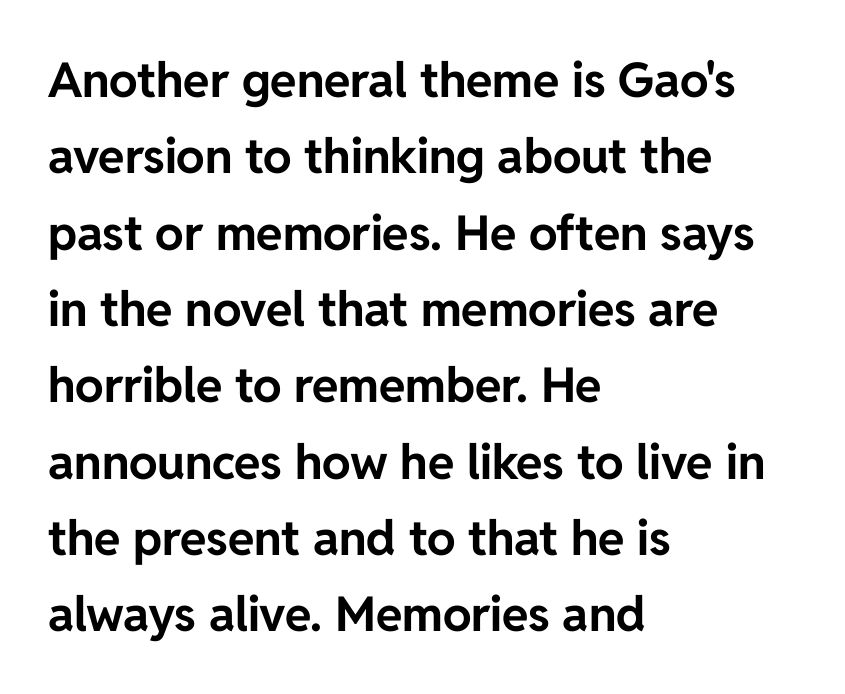
The image shows 48 px bold sans-serif type, upright; set left-aligned, normal line spacing (1.59x), normal letter spacing, not underlined; low stroke contrast and a medium x-height.
